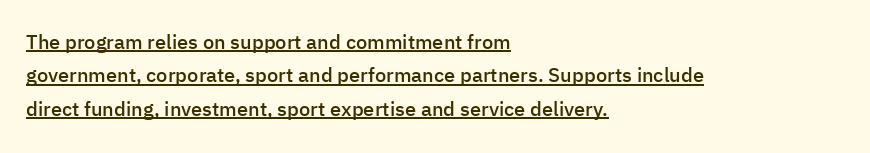
{"italic": "no", "bold": "semi", "underline": "yes", "align": "left", "line_spacing": "normal", "line_spacing_ratio": 1.67, "letter_spacing": "normal", "letter_spacing_em": 0.0, "glyph_px": 20}
